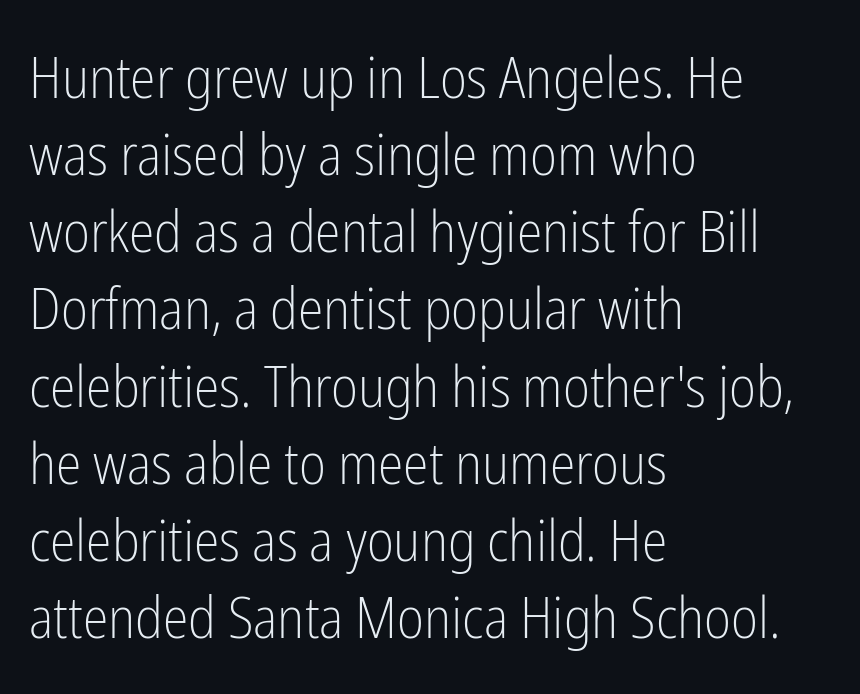
The image shows 58 px light, condensed sans-serif type, upright; set left-aligned, normal line spacing (1.33x), normal letter spacing, not underlined; low stroke contrast and a medium x-height.
